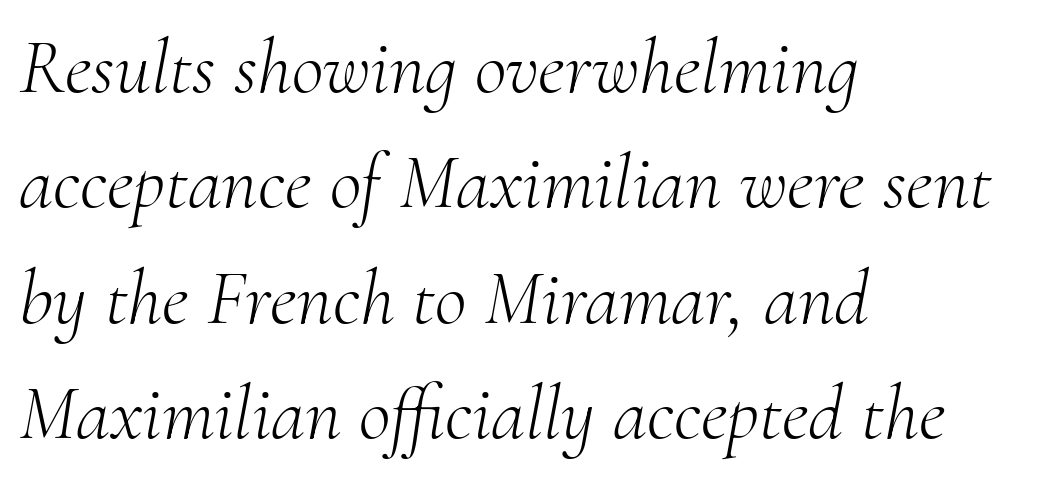
No chunkiness to these letters — they're not bold. Classification — serif. Nobody drew a line under any word here. The line-height multiplier appears to be the usual default. Does the copy run flush right? No — it runs flush left.
